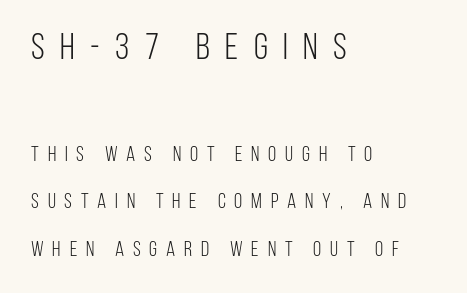
Font category for this specimen: sans-serif. A typesetter would call this proportional, since set widths differ per character. The rendering uses a large line-height, opening up the rows. The gaps between neighbouring characters are conspicuously large. Italic: no, the glyphs are upright roman.
